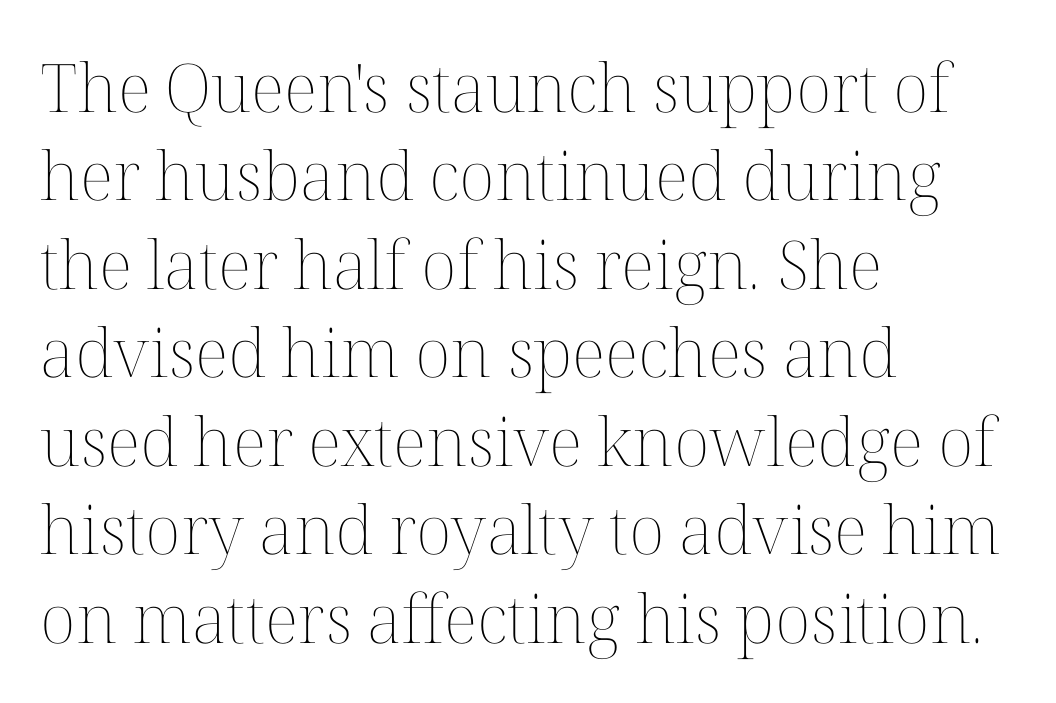
These lines keep a tight, regular rhythm from letter to letter. Weight: regular or lighter. A typesetter would call this proportional, since set widths differ per character. The rows are spaced the way most documents space them.
